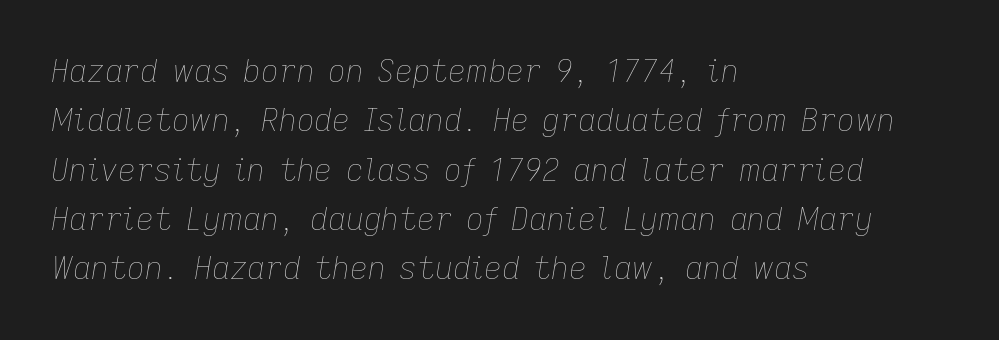
Q: Is the text bold? A: No.
Q: Is the text italic (slanted)? A: Yes, it leans right by about 9 degrees.
Q: Is the text underlined? A: No.
Q: How is the paragraph aligned? A: Left-aligned.
Q: Is the spacing between letters normal or unusually wide? A: Normal.
Q: Is the spacing between lines tight, normal or loose? A: Normal.
Q: Width (condensed, normal, or wide)? A: Normal.
Q: Stroke contrast? A: Low.
Q: x-height? A: Medium.
Q: Monospaced? A: No.
